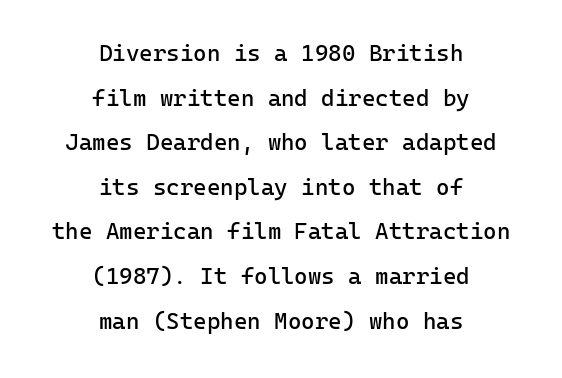
Q: Is the text bold? A: No.
Q: Is the text italic (slanted)? A: No, it is upright.
Q: Is the text underlined? A: No.
Q: How is the paragraph aligned? A: Centered.
Q: Is the spacing between letters normal or unusually wide? A: Normal.
Q: Is the spacing between lines tight, normal or loose? A: Loose.
